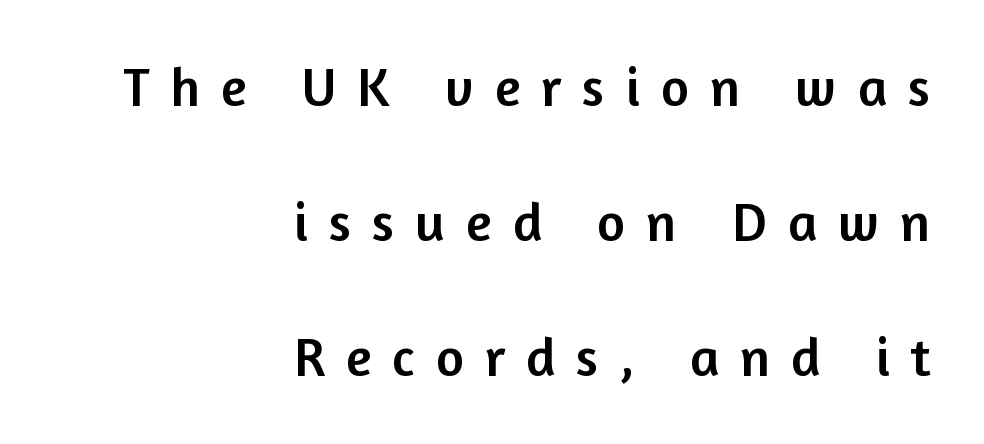
Q: Is the text italic (slanted)? A: No, it is upright.
Q: Is the typeface a serif or a sans-serif typeface? A: Sans-serif.
Q: Is the text underlined? A: No.
Q: How is the paragraph aligned? A: Right-aligned.
Q: Is the spacing between letters normal or unusually wide? A: Unusually wide.
Q: Is the spacing between lines tight, normal or loose? A: Loose.
Q: Width (condensed, normal, or wide)? A: Normal.
Q: Stroke contrast? A: Low.
Q: x-height? A: Medium.
Q: Monospaced? A: No.
